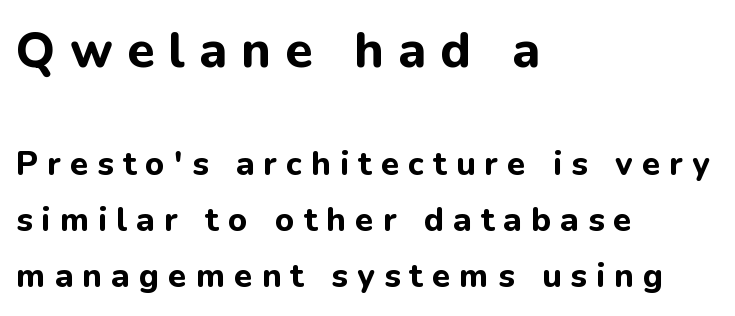
The image shows 50 px bold sans-serif type, upright; set left-aligned, normal line spacing (1.7x), unusually wide letter spacing (+0.28 em), not underlined; the first (top) block is 1.52x larger; low stroke contrast and a medium x-height.
